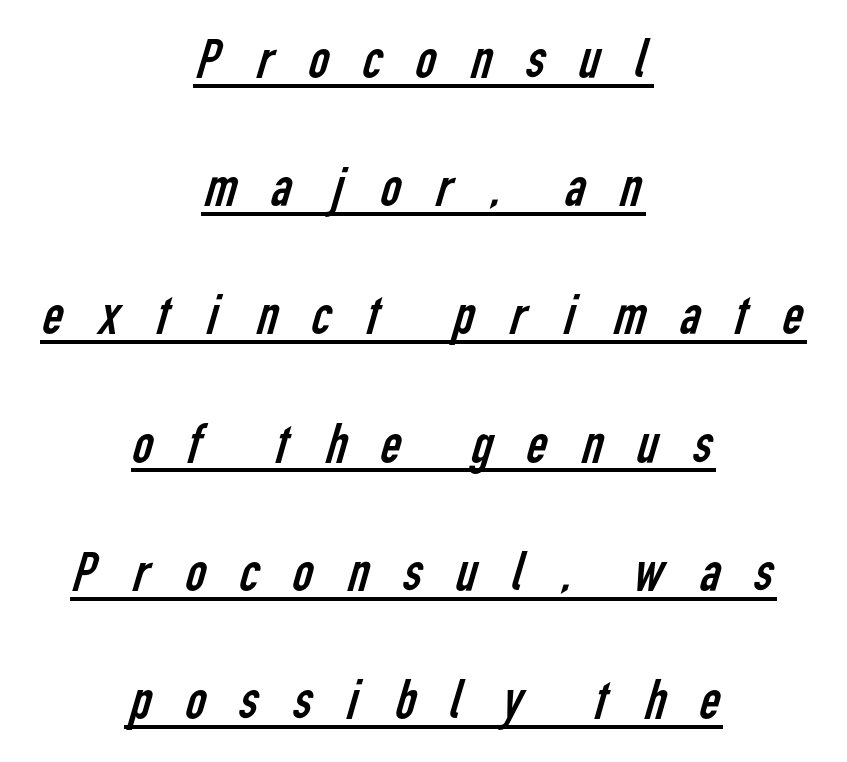
The image shows 57 px regular-weight, condensed sans-serif type; set centered, loose line spacing (2.25x), unusually wide letter spacing (+0.5 em), underlined; low stroke contrast and a medium x-height.
